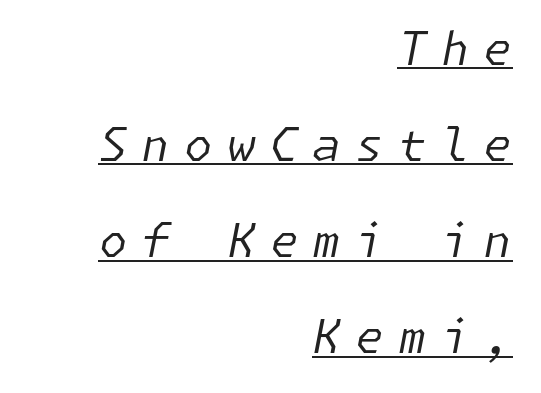
Q: Is the text bold? A: No.
Q: Is the text italic (slanted)? A: Yes, it leans right by about 11 degrees.
Q: Is the text underlined? A: Yes.
Q: How is the paragraph aligned? A: Right-aligned.
Q: Is the spacing between letters normal or unusually wide? A: Unusually wide.
Q: Is the spacing between lines tight, normal or loose? A: Loose.
Q: Width (condensed, normal, or wide)? A: Normal.
Q: Stroke contrast? A: Low.
Q: x-height? A: Medium.
